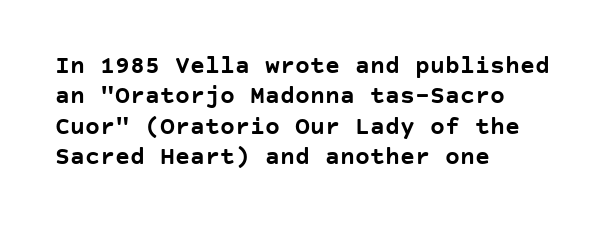
{"italic": "no", "bold": "yes", "underline": "no", "align": "left", "line_spacing_ratio": 1.22, "letter_spacing": "normal", "letter_spacing_em": 0.0, "glyph_px": 25}
